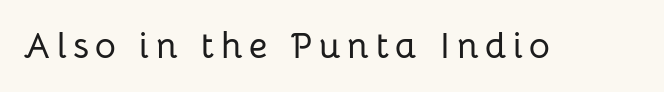
{"serif": "no", "italic": "no", "width": "normal", "stroke_contrast": "low", "x_height": "medium", "monospaced": "no", "underline": "no", "glyph_px": 36}
